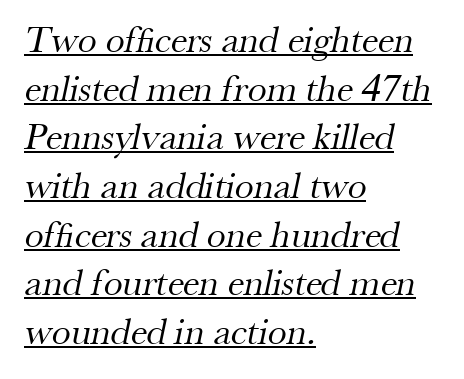
Q: Is the text bold? A: No.
Q: Is the typeface a serif or a sans-serif typeface? A: Serif.
Q: Is the text underlined? A: Yes.
Q: How is the paragraph aligned? A: Left-aligned.
Q: Is the spacing between letters normal or unusually wide? A: Normal.
Q: Is the spacing between lines tight, normal or loose? A: Normal.
Q: Width (condensed, normal, or wide)? A: Normal.
Q: Stroke contrast? A: Medium.
Q: x-height? A: Small.
Q: Monospaced? A: No.
